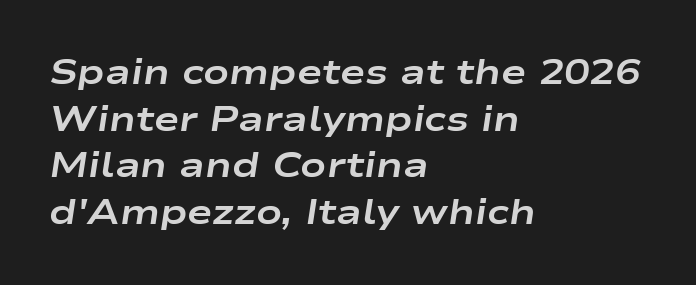
{"italic": "yes", "lean": "right", "slant_degrees": 9, "bold": "yes", "weight": "bold", "width": "wide", "stroke_contrast": "low", "x_height": "medium", "monospaced": "no", "underline": "no", "align": "left", "line_spacing": "normal", "line_spacing_ratio": 1.37, "letter_spacing": "normal", "letter_spacing_em": 0.0, "glyph_px": 34}
